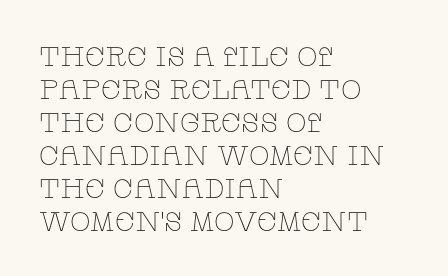
The image shows 27 px text type, upright; set left-aligned, line spacing 1.22x, normal letter spacing, not underlined.
